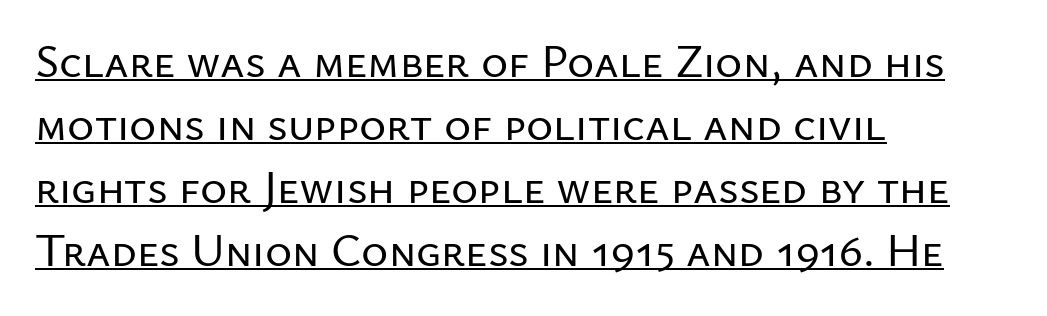
Q: Is the text italic (slanted)? A: No, it is upright.
Q: Is the typeface a serif or a sans-serif typeface? A: Sans-serif.
Q: Is the text underlined? A: Yes.
Q: How is the paragraph aligned? A: Left-aligned.
Q: Is the spacing between letters normal or unusually wide? A: Normal.
Q: Is the spacing between lines tight, normal or loose? A: Normal.
Q: Width (condensed, normal, or wide)? A: Normal.
Q: Stroke contrast? A: Low.
Q: x-height? A: Medium.
Q: Monospaced? A: No.
